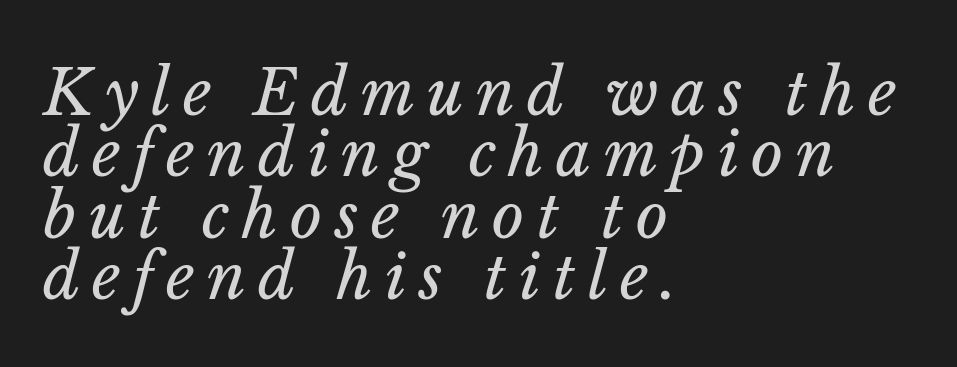
Q: Is the text bold? A: No.
Q: Is the text italic (slanted)? A: Yes, it leans right by about 14 degrees.
Q: Is the text underlined? A: No.
Q: How is the paragraph aligned? A: Left-aligned.
Q: Is the spacing between letters normal or unusually wide? A: Unusually wide.
Q: Is the spacing between lines tight, normal or loose? A: Tight.
Q: Width (condensed, normal, or wide)? A: Normal.
Q: Stroke contrast? A: Low.
Q: x-height? A: Medium.
Q: Monospaced? A: No.
